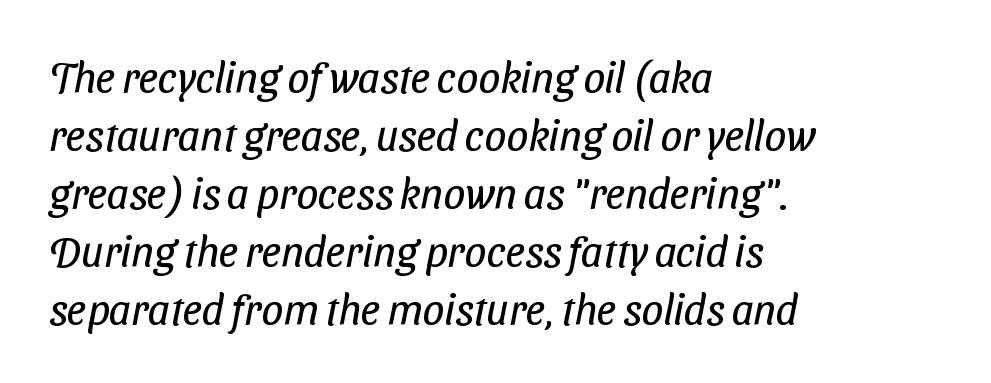
Looks like regular typesetting: each glyph gets only the width it needs. Quick note: underline off. This rendering uses left alignment, leaving the right contour irregular. Weight: not bold — regular or lighter. This block has exactly the height ordinary leading produces. Note: no serifs on the glyphs.
